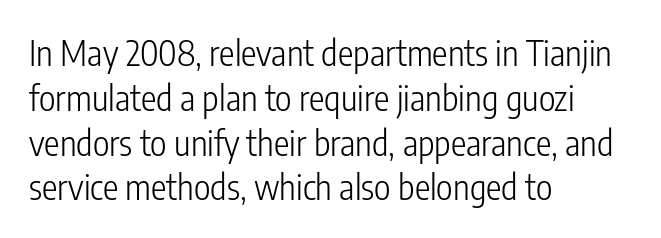
{"serif": "no", "italic": "no", "bold": "no", "weight": "light", "width": "condensed", "stroke_contrast": "low", "x_height": "medium", "monospaced": "no", "underline": "no", "align": "left", "line_spacing": "normal", "line_spacing_ratio": 1.28, "letter_spacing": "normal", "letter_spacing_em": 0.0, "glyph_px": 35}
